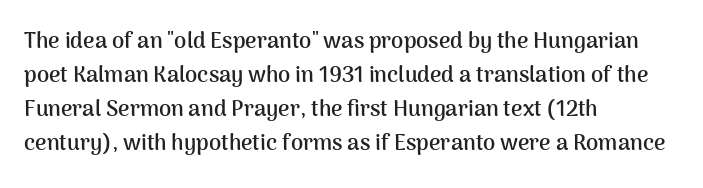
The image shows 22 px bold type, upright; set left-aligned, normal line spacing (1.55x), normal letter spacing, not underlined.
